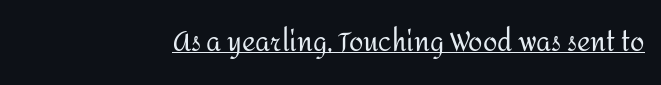
Q: Is the text bold? A: No.
Q: Is the text italic (slanted)? A: No, it is upright.
Q: Is the text underlined? A: Yes.
Q: Is the spacing between letters normal or unusually wide? A: Normal.
